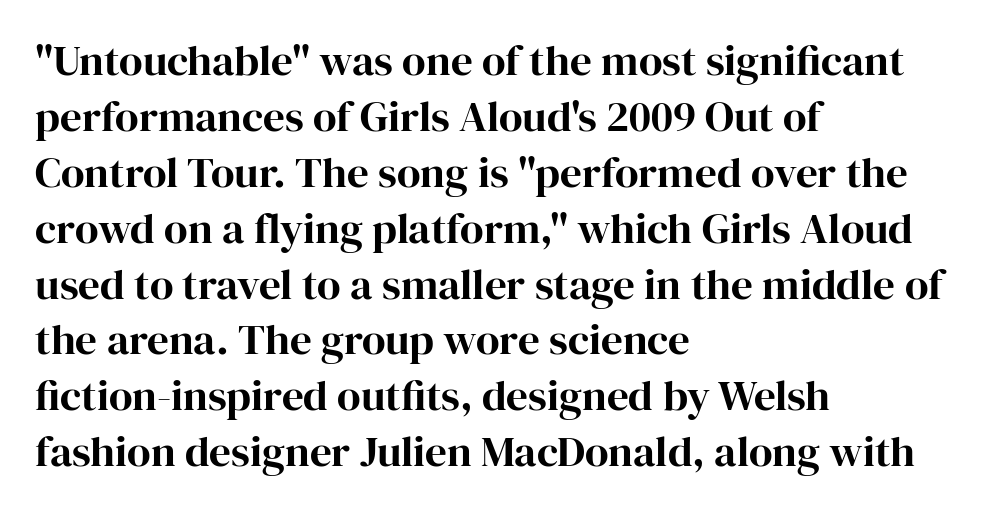
The image shows 43 px serif type, upright; set left-aligned, normal line spacing (1.3x), normal letter spacing, not underlined; high stroke contrast and a medium x-height.
